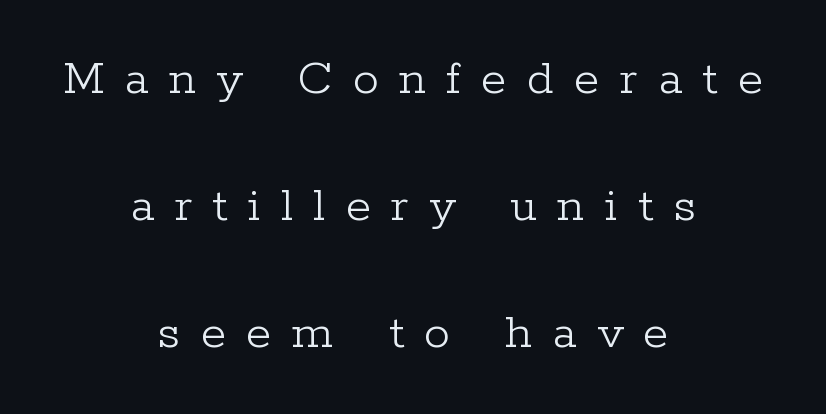
Q: Is the text bold? A: No.
Q: Is the text italic (slanted)? A: No, it is upright.
Q: Is the typeface a serif or a sans-serif typeface? A: Serif.
Q: Is the text underlined? A: No.
Q: How is the paragraph aligned? A: Centered.
Q: Is the spacing between letters normal or unusually wide? A: Unusually wide.
Q: Is the spacing between lines tight, normal or loose? A: Loose.
Q: Width (condensed, normal, or wide)? A: Normal.
Q: Stroke contrast? A: Low.
Q: x-height? A: Medium.
Q: Monospaced? A: No.
